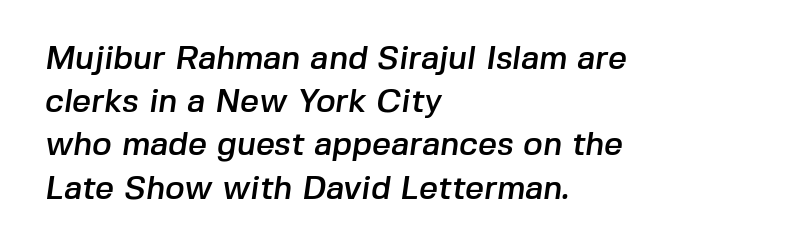
{"serif": "no", "width": "normal", "stroke_contrast": "low", "x_height": "medium", "monospaced": "no", "underline": "no", "align": "left", "line_spacing": "normal", "line_spacing_ratio": 1.31, "letter_spacing": "normal", "letter_spacing_em": 0.0, "glyph_px": 33}
